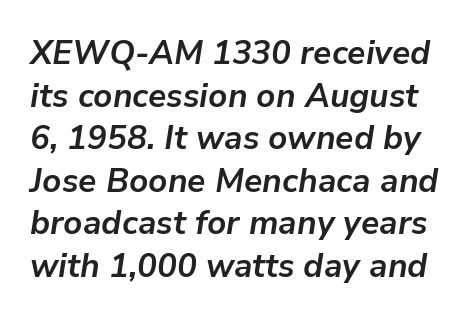
{"italic": "yes", "lean": "right", "slant_degrees": 9, "bold": "yes", "weight": "bold", "width": "normal", "stroke_contrast": "low", "x_height": "medium", "monospaced": "no", "underline": "no", "line_spacing": "normal", "line_spacing_ratio": 1.29, "letter_spacing": "normal", "letter_spacing_em": 0.0, "glyph_px": 33}
